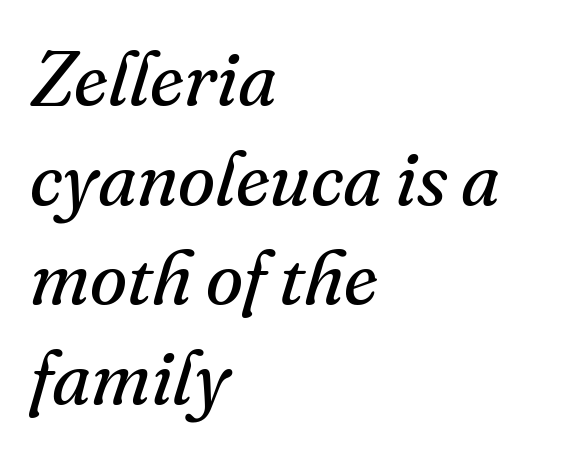
The passage shown is typed in a proportional face where columns would drift. Ink coverage per letter is moderate at most. Leftover space on each line is placed entirely after the last word. This is oblique type, the kind used for emphasis or titles. The rendering shows small feet on the letterforms — a serif design.
